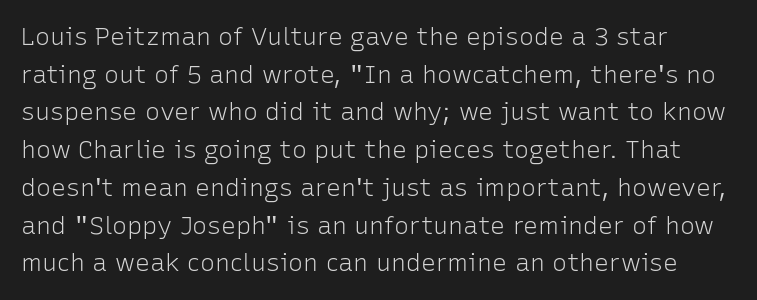
{"italic": "no", "bold": "no", "underline": "no", "line_spacing": "normal", "line_spacing_ratio": 1.51, "letter_spacing": "normal", "letter_spacing_em": 0.0, "glyph_px": 25}
